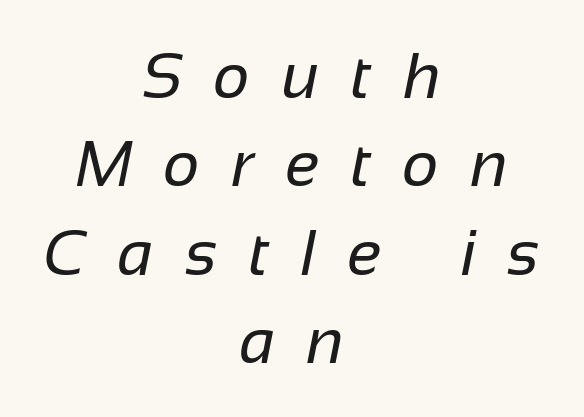
The image shows 64 px regular-weight sans-serif type; set centered, normal line spacing (1.38x), unusually wide letter spacing (+0.49 em), not underlined; low stroke contrast and a medium x-height.
